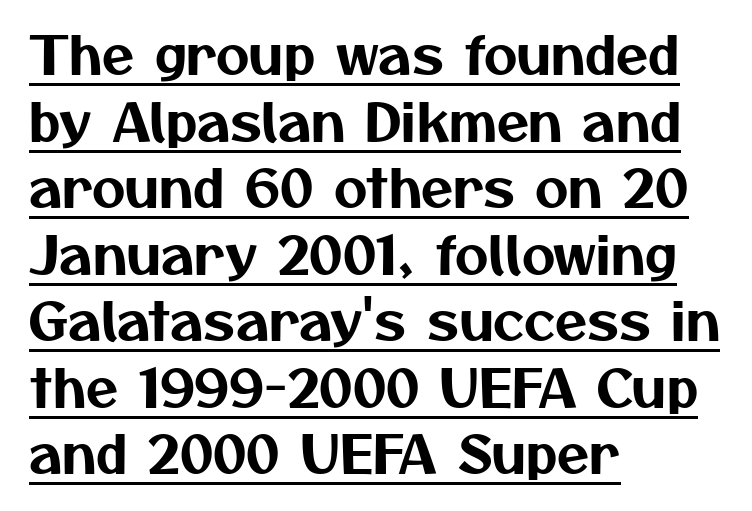
{"serif": "no", "width": "normal", "stroke_contrast": "medium", "x_height": "medium", "monospaced": "no", "underline": "yes", "align": "left", "line_spacing": "normal", "line_spacing_ratio": 1.28, "letter_spacing": "normal", "letter_spacing_em": 0.0, "glyph_px": 52}
